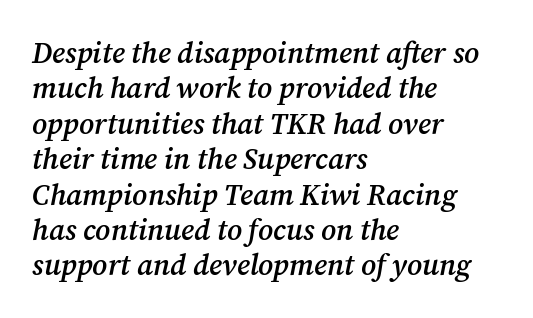
The image shows 29 px semibold serif type, italic (leaning right); set left-aligned, line spacing 1.22x, normal letter spacing, not underlined; medium stroke contrast and a medium x-height.
